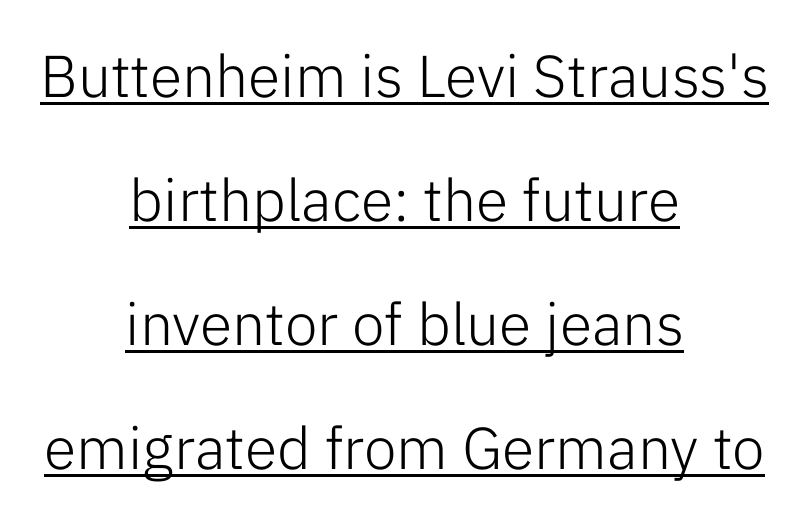
{"serif": "no", "italic": "no", "bold": "no", "weight": "light", "width": "normal", "stroke_contrast": "low", "x_height": "medium", "monospaced": "no", "underline": "yes", "align": "center", "line_spacing": "loose", "line_spacing_ratio": 2.1, "letter_spacing": "normal", "letter_spacing_em": 0.0, "glyph_px": 59}
